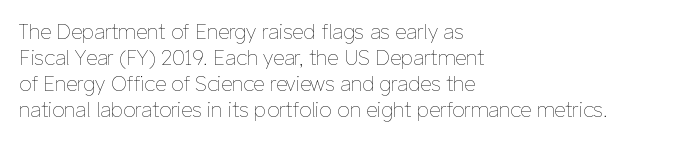
{"italic": "no", "bold": "no", "underline": "no", "align": "left", "line_spacing": "normal", "line_spacing_ratio": 1.3, "letter_spacing": "normal", "letter_spacing_em": 0.0, "glyph_px": 20}
